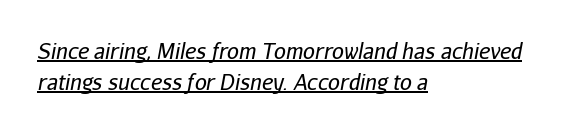
Q: Is the text bold? A: No.
Q: Is the text italic (slanted)? A: Yes, it leans right by about 11 degrees.
Q: Is the text underlined? A: Yes.
Q: How is the paragraph aligned? A: Left-aligned.
Q: Is the spacing between letters normal or unusually wide? A: Normal.
Q: Is the spacing between lines tight, normal or loose? A: Normal.
